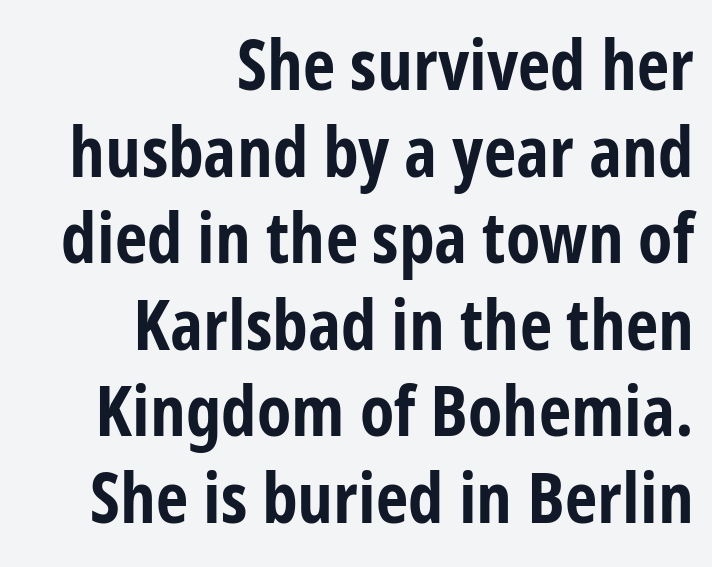
{"serif": "no", "italic": "no", "bold": "yes", "weight": "bold", "width": "condensed", "stroke_contrast": "low", "x_height": "medium", "monospaced": "no", "underline": "no", "align": "right", "line_spacing_ratio": 1.22, "letter_spacing": "normal", "letter_spacing_em": 0.0, "glyph_px": 71}
